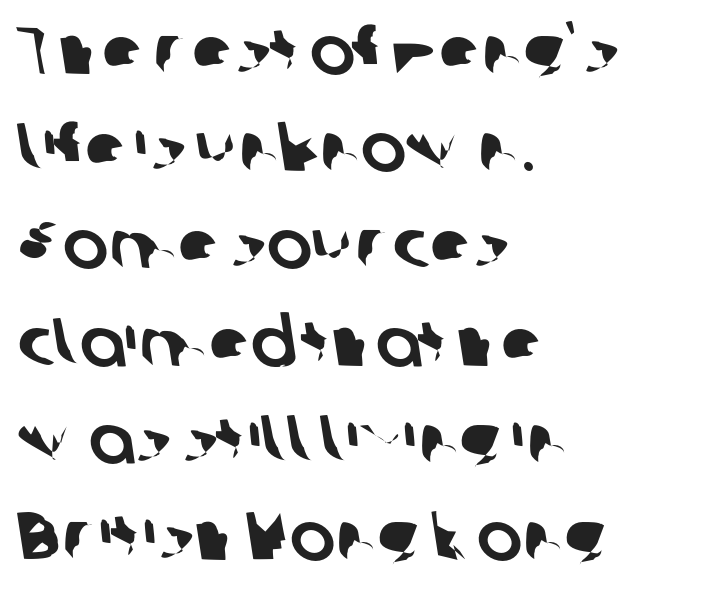
Interline gaps are of average width in this sample. The letters advance in unequal steps, a hallmark of proportional type. The gap between lines stays unmarked. Casual observation: everything's shoved over to the left. Nobody touched the tracking dial on this one. The rendering shows plain stroke endings on the letterforms — a sans-serif design.
